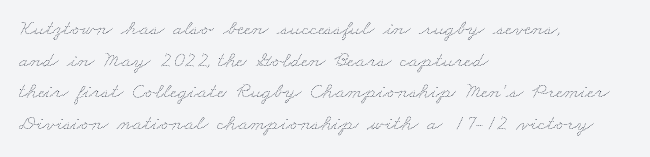
{"bold": "no", "underline": "no", "align": "left", "line_spacing": "normal", "line_spacing_ratio": 1.44, "letter_spacing": "normal", "letter_spacing_em": 0.0, "glyph_px": 22}
